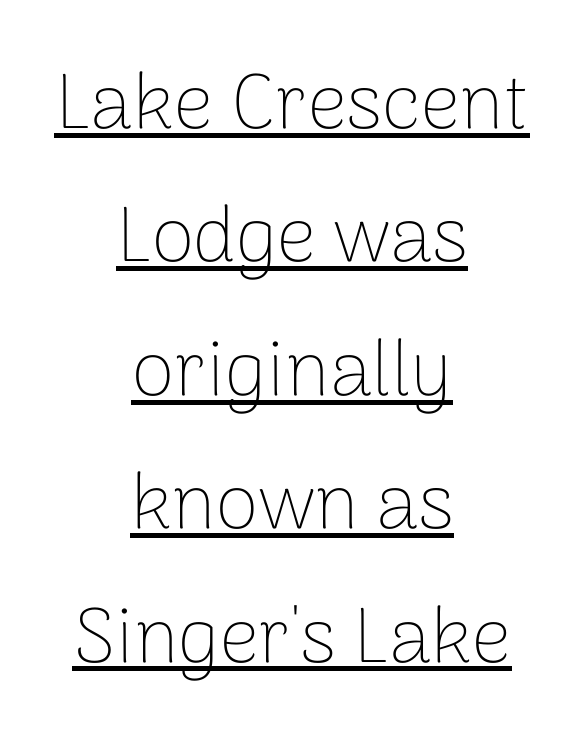
Q: Is the text bold? A: No.
Q: Is the text italic (slanted)? A: No, it is upright.
Q: Is the typeface a serif or a sans-serif typeface? A: Sans-serif.
Q: Is the text underlined? A: Yes.
Q: How is the paragraph aligned? A: Centered.
Q: Is the spacing between letters normal or unusually wide? A: Normal.
Q: Width (condensed, normal, or wide)? A: Normal.
Q: Stroke contrast? A: Low.
Q: x-height? A: Medium.
Q: Monospaced? A: No.
